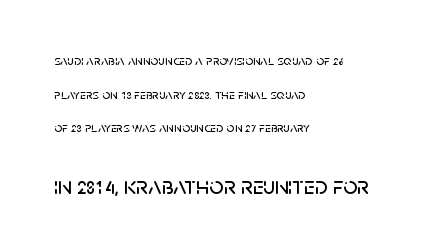
Q: Is the text italic (slanted)? A: No, it is upright.
Q: Is the text underlined? A: No.
Q: How is the paragraph aligned? A: Left-aligned.
Q: Is the spacing between letters normal or unusually wide? A: Normal.
Q: Is the spacing between lines tight, normal or loose? A: Loose.
Q: Which block of text is set in a larger size, the first (top) or the second (bottom)? A: The second (bottom) one.
